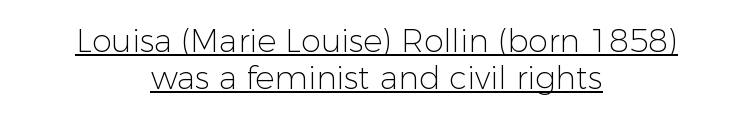
The image shows 32 px light sans-serif type, upright; set centered, line spacing 1.16x, normal letter spacing, underlined; low stroke contrast and a medium x-height.
